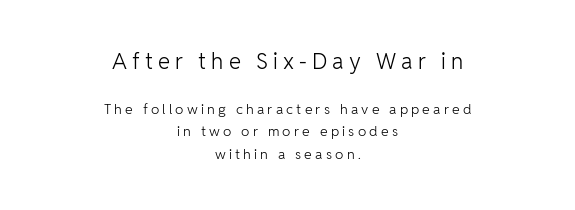
The image shows 22 px text type, upright; set centered, normal line spacing (1.6x), unusually wide letter spacing (+0.23 em), not underlined; the first (top) block is 1.57x larger.
